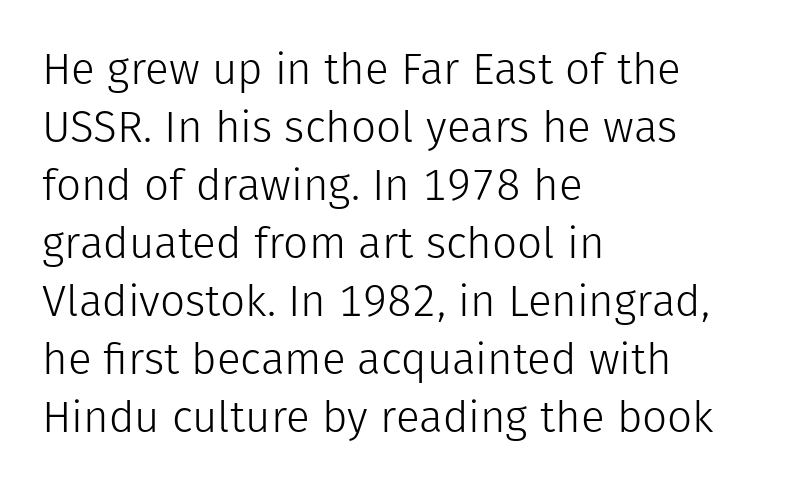
{"serif": "no", "italic": "no", "bold": "no", "weight": "light", "width": "normal", "stroke_contrast": "low", "x_height": "medium", "monospaced": "no", "underline": "no", "align": "left", "line_spacing": "normal", "line_spacing_ratio": 1.32, "letter_spacing": "normal", "letter_spacing_em": 0.0, "glyph_px": 44}
